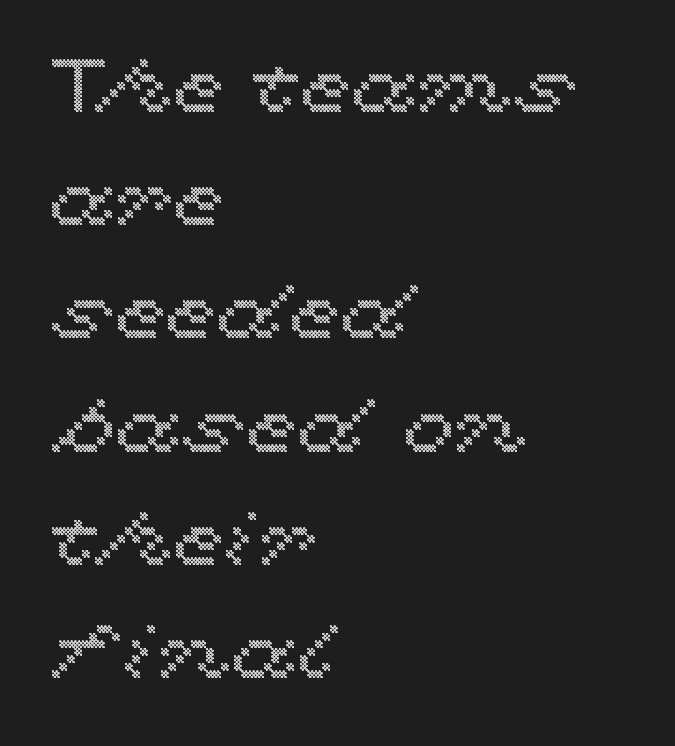
Q: Is the text italic (slanted)? A: Yes.
Q: Is the text underlined? A: No.
Q: How is the paragraph aligned? A: Left-aligned.
Q: Is the spacing between letters normal or unusually wide? A: Normal.
Q: Is the spacing between lines tight, normal or loose? A: Normal.
Q: Width (condensed, normal, or wide)? A: Wide.
Q: x-height? A: Medium.
Q: Monospaced? A: No.
